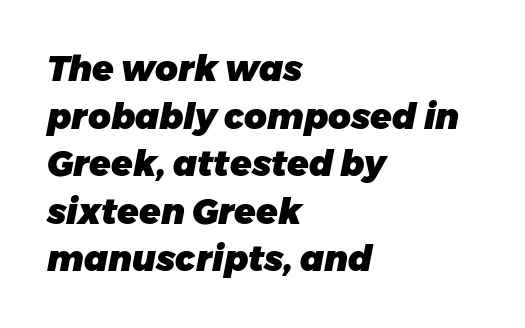
The image shows 35 px heavy type, italic (leaning right); set left-aligned, normal line spacing (1.36x), normal letter spacing, not underlined; low stroke contrast and a medium x-height.
